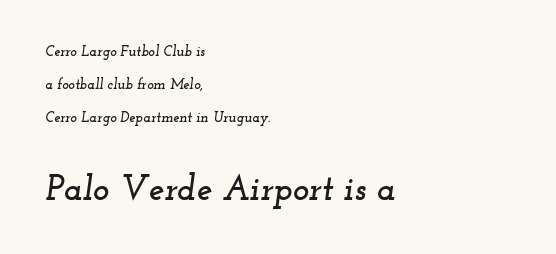
{"serif": "yes", "italic": "yes", "lean": "right", "slant_degrees": 12, "width": "wide", "stroke_contrast": "low", "x_height": "small", "monospaced": "no", "underline": "no", "align": "left", "line_spacing": "loose", "line_spacing_ratio": 2.37, "letter_spacing": "normal", "letter_spacing_em": 0.0, "larger_block": "second", "size_ratio": 2.5, "glyph_px": 35}
